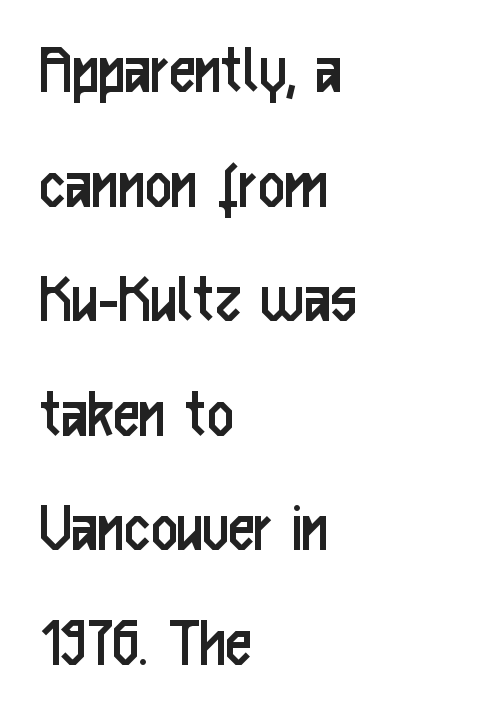
{"serif": "no", "italic": "no", "bold": "no", "weight": "regular", "width": "condensed", "stroke_contrast": "low", "x_height": "medium", "monospaced": "no", "underline": "no", "align": "left", "line_spacing": "normal", "line_spacing_ratio": 1.57, "letter_spacing": "normal", "letter_spacing_em": 0.0, "glyph_px": 73}
